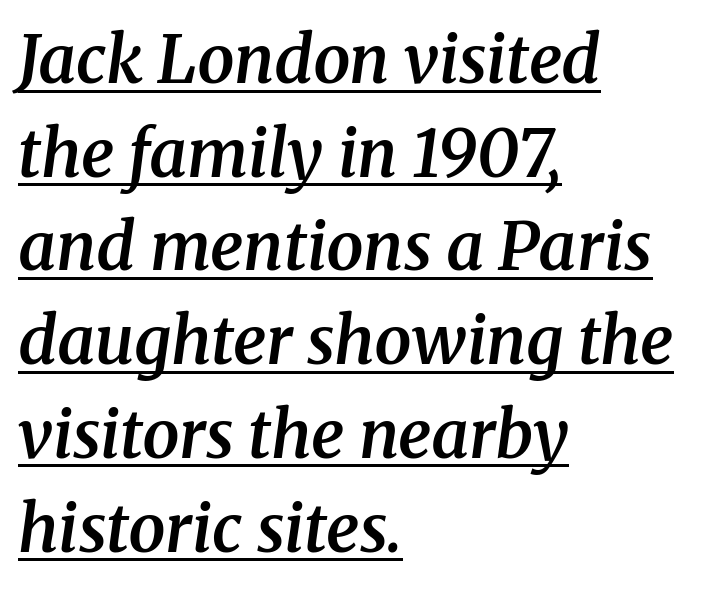
Q: Is the text bold? A: Semi-bold.
Q: Is the text italic (slanted)? A: Yes, it leans right by about 8 degrees.
Q: Is the typeface a serif or a sans-serif typeface? A: Serif.
Q: Is the text underlined? A: Yes.
Q: How is the paragraph aligned? A: Left-aligned.
Q: Is the spacing between letters normal or unusually wide? A: Normal.
Q: Is the spacing between lines tight, normal or loose? A: Normal.
Q: Width (condensed, normal, or wide)? A: Normal.
Q: Stroke contrast? A: Medium.
Q: x-height? A: Medium.
Q: Monospaced? A: No.
